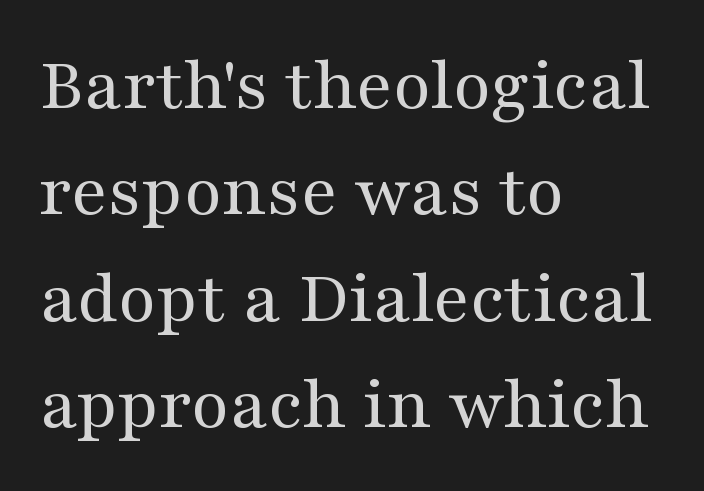
{"serif": "yes", "italic": "no", "bold": "no", "weight": "regular", "width": "wide", "stroke_contrast": "medium", "x_height": "medium", "monospaced": "no", "underline": "no", "align": "left", "line_spacing": "normal", "line_spacing_ratio": 1.38, "letter_spacing": "normal", "letter_spacing_em": 0.0, "glyph_px": 77}
